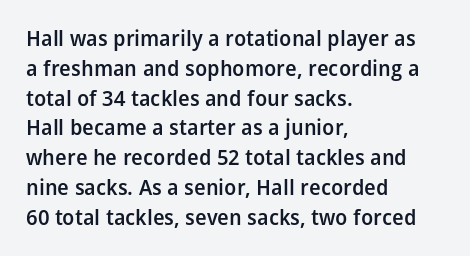
The image shows 21 px text type, upright; set left-aligned, normal line spacing (1.42x), normal letter spacing, not underlined.
